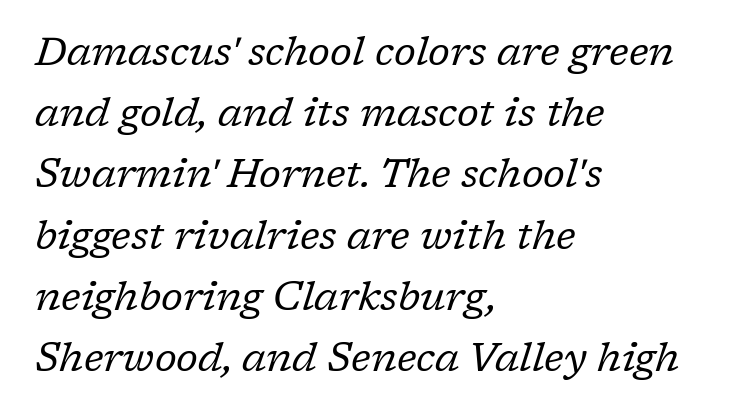
{"serif": "yes", "italic": "yes", "lean": "right", "slant_degrees": 17, "bold": "no", "weight": "regular", "width": "normal", "stroke_contrast": "low", "x_height": "medium", "monospaced": "no", "underline": "no", "align": "left", "line_spacing": "normal", "line_spacing_ratio": 1.53, "letter_spacing": "normal", "letter_spacing_em": 0.0, "glyph_px": 40}
